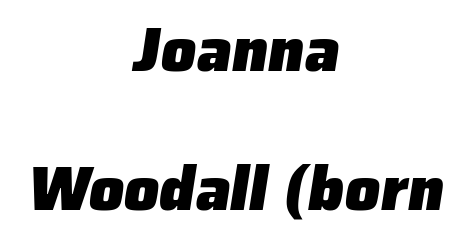
Each glyph is drawn with heavy, bold strokes. Words float on clear page, feet unadorned. The block of text is sparse from top to bottom, with ample space between rows. Stroke terminals: plain, sans-serif.
